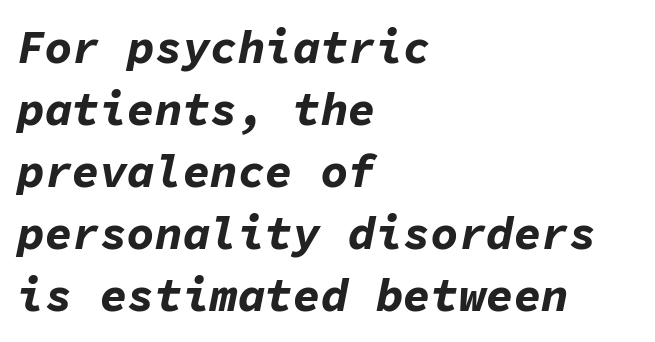
The image shows 46 px bold type, italic (leaning right), monospaced; set left-aligned, normal line spacing (1.35x), normal letter spacing, not underlined; low stroke contrast and a medium x-height.
